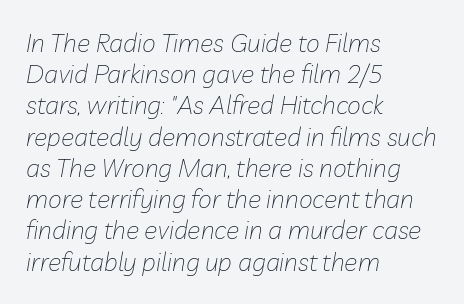
Q: Is the text bold? A: No.
Q: Is the text italic (slanted)? A: Yes, it leans right by about 10 degrees.
Q: Is the text underlined? A: No.
Q: How is the paragraph aligned? A: Left-aligned.
Q: Is the spacing between letters normal or unusually wide? A: Normal.
Q: Is the spacing between lines tight, normal or loose? A: Normal.
